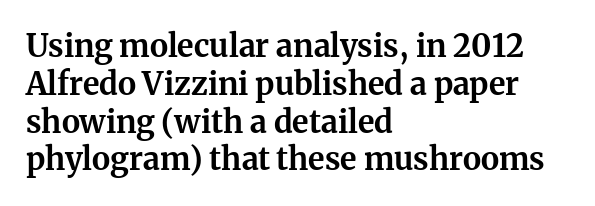
{"serif": "yes", "italic": "no", "bold": "yes", "weight": "bold", "width": "normal", "stroke_contrast": "medium", "x_height": "medium", "monospaced": "no", "underline": "no", "align": "left", "line_spacing_ratio": 1.22, "letter_spacing": "normal", "letter_spacing_em": 0.0, "glyph_px": 31}
